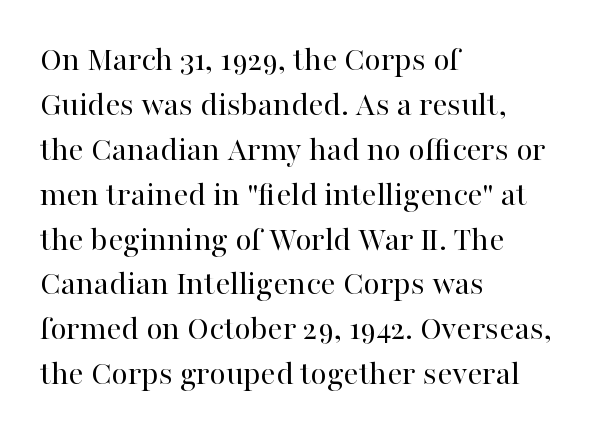
Q: Is the text bold? A: No.
Q: Is the text italic (slanted)? A: No, it is upright.
Q: Is the typeface a serif or a sans-serif typeface? A: Serif.
Q: Is the text underlined? A: No.
Q: How is the paragraph aligned? A: Left-aligned.
Q: Is the spacing between letters normal or unusually wide? A: Normal.
Q: Is the spacing between lines tight, normal or loose? A: Normal.
Q: Width (condensed, normal, or wide)? A: Normal.
Q: Stroke contrast? A: High.
Q: x-height? A: Medium.
Q: Monospaced? A: No.
